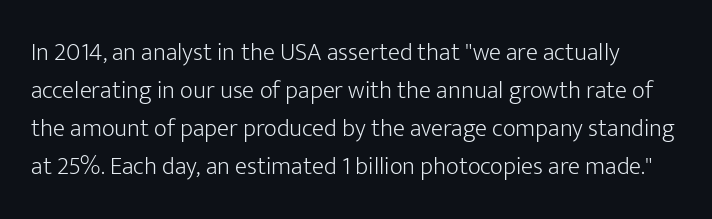
{"italic": "no", "bold": "no", "underline": "no", "line_spacing": "normal", "line_spacing_ratio": 1.52, "letter_spacing": "normal", "letter_spacing_em": 0.0, "glyph_px": 25}
